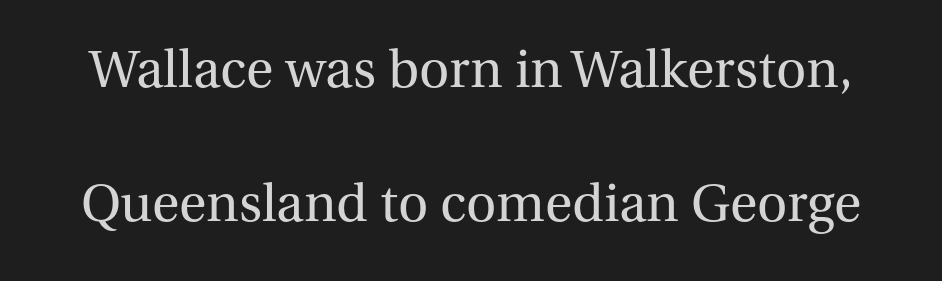
Q: Is the text bold? A: No.
Q: Is the text italic (slanted)? A: No, it is upright.
Q: Is the typeface a serif or a sans-serif typeface? A: Serif.
Q: Is the text underlined? A: No.
Q: Is the spacing between letters normal or unusually wide? A: Normal.
Q: Is the spacing between lines tight, normal or loose? A: Loose.
Q: Width (condensed, normal, or wide)? A: Normal.
Q: Stroke contrast? A: Medium.
Q: x-height? A: Medium.
Q: Monospaced? A: No.
